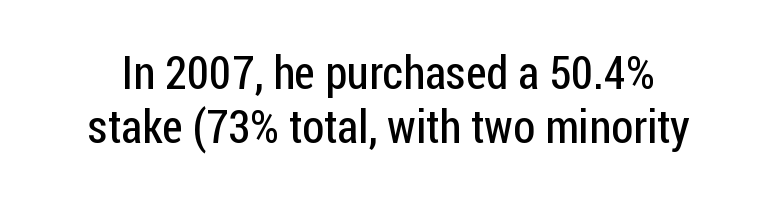
The image shows 47 px regular-weight, condensed sans-serif type, upright; set tight line spacing (1.14x), normal letter spacing, not underlined; low stroke contrast and a medium x-height.
